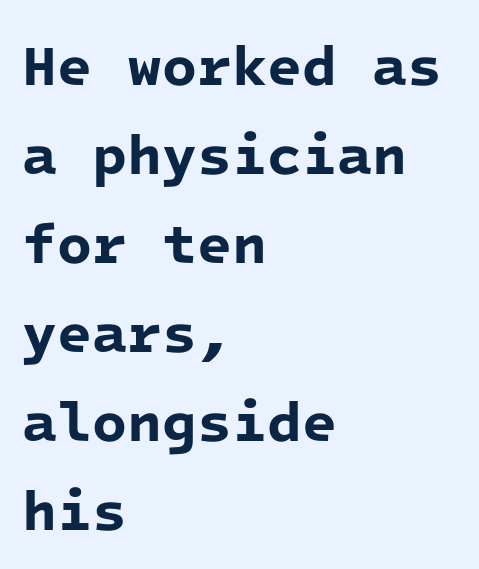
The image shows 57 px bold sans-serif type, monospaced; set left-aligned, normal line spacing (1.56x), normal letter spacing, not underlined; low stroke contrast and a medium x-height.
